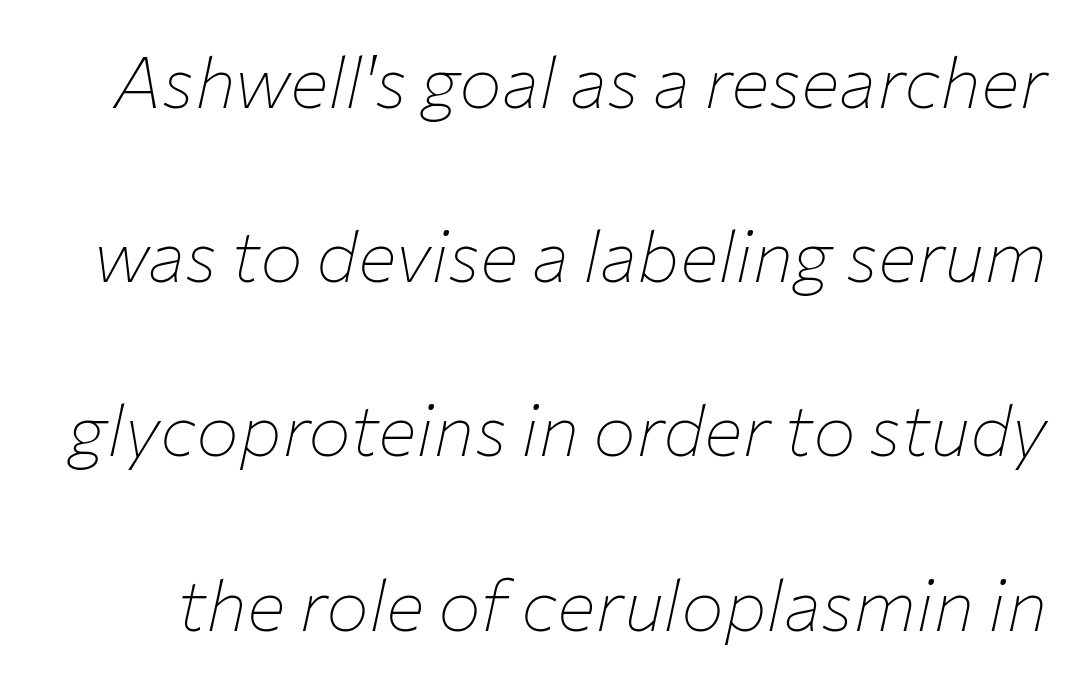
The image shows 72 px thin type, italic (leaning right); set loose line spacing (2.42x), normal letter spacing, not underlined; low stroke contrast and a medium x-height.
